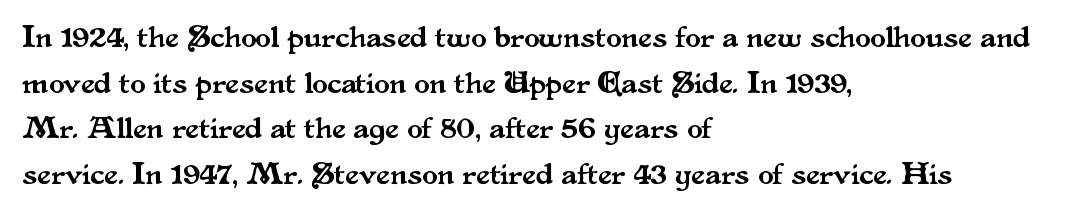
Q: Is the text italic (slanted)? A: No, it is upright.
Q: Is the typeface a serif or a sans-serif typeface? A: Serif.
Q: Is the text underlined? A: No.
Q: How is the paragraph aligned? A: Left-aligned.
Q: Is the spacing between letters normal or unusually wide? A: Normal.
Q: Is the spacing between lines tight, normal or loose? A: Normal.
Q: Width (condensed, normal, or wide)? A: Normal.
Q: Stroke contrast? A: Medium.
Q: x-height? A: Small.
Q: Monospaced? A: No.
